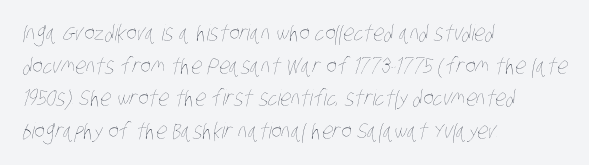
Q: Is the text bold? A: No.
Q: Is the text underlined? A: No.
Q: How is the paragraph aligned? A: Left-aligned.
Q: Is the spacing between letters normal or unusually wide? A: Normal.
Q: Is the spacing between lines tight, normal or loose? A: Normal.
